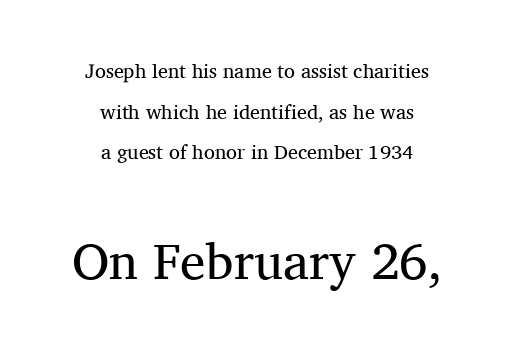
Q: Is the text bold? A: No.
Q: Is the text italic (slanted)? A: No, it is upright.
Q: Is the typeface a serif or a sans-serif typeface? A: Serif.
Q: Is the text underlined? A: No.
Q: How is the paragraph aligned? A: Centered.
Q: Is the spacing between letters normal or unusually wide? A: Normal.
Q: Is the spacing between lines tight, normal or loose? A: Loose.
Q: Which block of text is set in a larger size, the first (top) or the second (bottom)? A: The second (bottom) one.
Q: Width (condensed, normal, or wide)? A: Normal.
Q: Stroke contrast? A: Medium.
Q: x-height? A: Medium.
Q: Monospaced? A: No.
